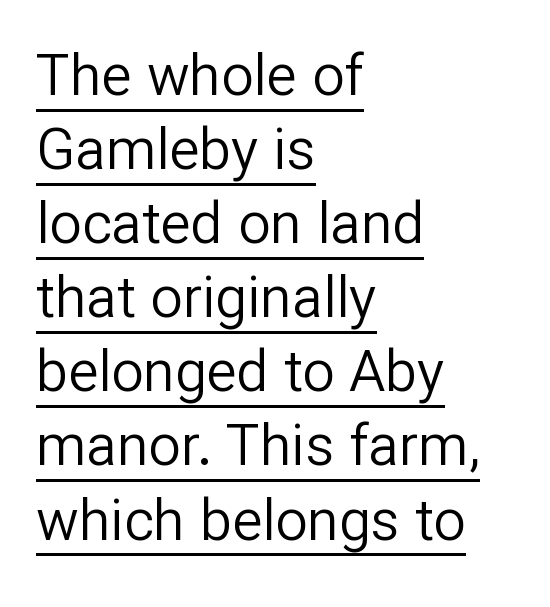
The image shows 57 px regular-weight sans-serif type, upright; set left-aligned, normal line spacing (1.3x), normal letter spacing, underlined; low stroke contrast and a medium x-height.
